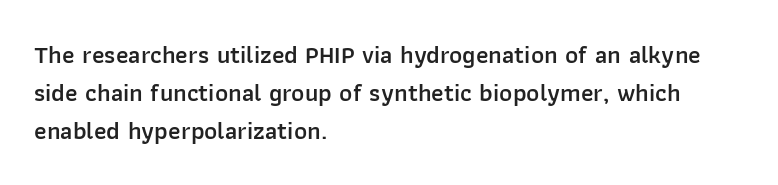
The image shows 25 px text type, upright; set left-aligned, normal line spacing (1.52x), normal letter spacing, not underlined.
